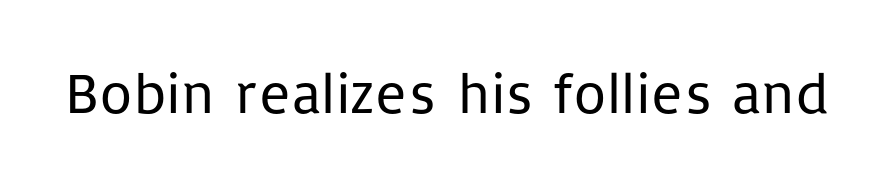
Q: Is the text bold? A: No.
Q: Is the text italic (slanted)? A: No, it is upright.
Q: Is the typeface a serif or a sans-serif typeface? A: Sans-serif.
Q: Is the text underlined? A: No.
Q: Is the spacing between letters normal or unusually wide? A: Normal.
Q: Width (condensed, normal, or wide)? A: Normal.
Q: Stroke contrast? A: Low.
Q: x-height? A: Medium.
Q: Monospaced? A: No.
